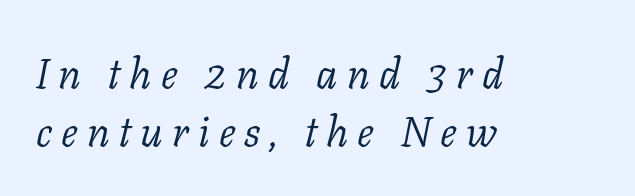
The image shows 42 px light serif type, italic (leaning right); set left-aligned, normal line spacing (1.37x), unusually wide letter spacing (+0.22 em), not underlined; low stroke contrast and a medium x-height.
